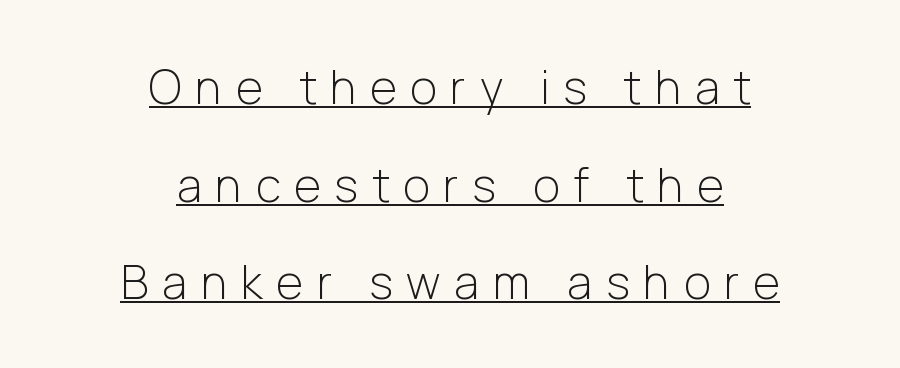
Q: Is the text bold? A: No.
Q: Is the text italic (slanted)? A: No, it is upright.
Q: Is the typeface a serif or a sans-serif typeface? A: Sans-serif.
Q: Is the text underlined? A: Yes.
Q: How is the paragraph aligned? A: Centered.
Q: Is the spacing between letters normal or unusually wide? A: Unusually wide.
Q: Is the spacing between lines tight, normal or loose? A: Loose.
Q: Width (condensed, normal, or wide)? A: Normal.
Q: Stroke contrast? A: Low.
Q: x-height? A: Medium.
Q: Monospaced? A: No.
